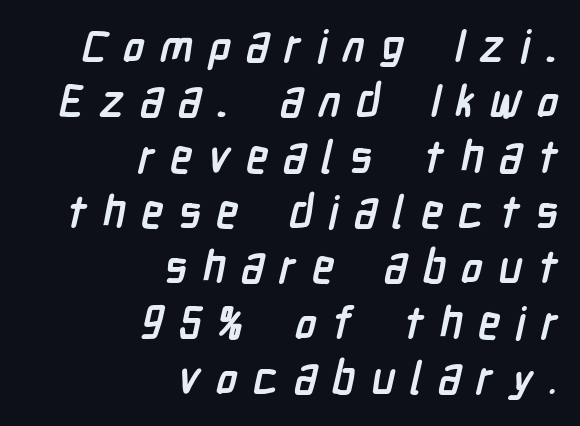
The typesetter chose a ragged-left arrangement here. The letters carry no serifs — their stems end cleanly without finishing strokes. The gaps between neighbouring characters are conspicuously large. The glyphs are unaccompanied by any horizontal stroke below them.
